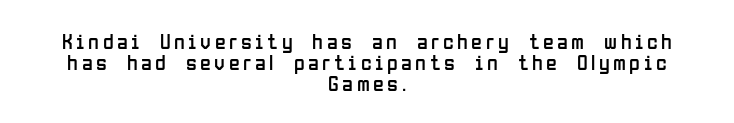
Q: Is the text bold? A: No.
Q: Is the text italic (slanted)? A: No, it is upright.
Q: Is the text underlined? A: No.
Q: How is the paragraph aligned? A: Centered.
Q: Is the spacing between lines tight, normal or loose? A: Tight.
